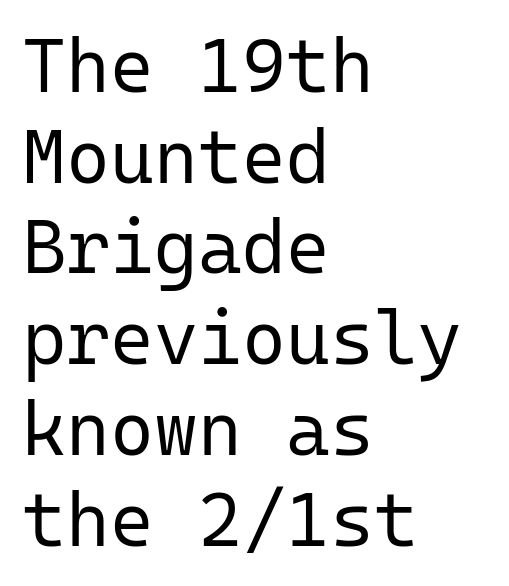
To sum up the face: it is a sans, with no serifs. Short note: letters normally spaced. Anything drawn beneath the words? Only blank space. It's the straight-up-and-down kind of type. Stroke thickness stays within the range of a standard reading face or lighter.
